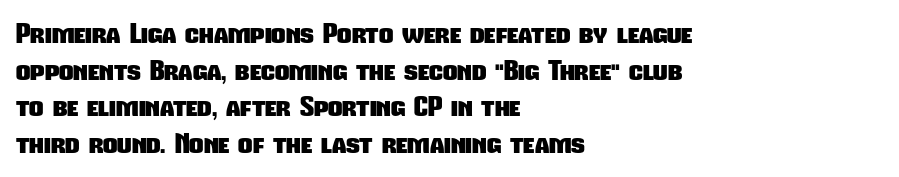
{"serif": "no", "bold": "yes", "weight": "heavy", "width": "condensed", "stroke_contrast": "low", "x_height": "medium", "monospaced": "no", "underline": "no", "align": "left", "line_spacing": "normal", "line_spacing_ratio": 1.31, "letter_spacing": "normal", "letter_spacing_em": 0.0, "glyph_px": 28}
